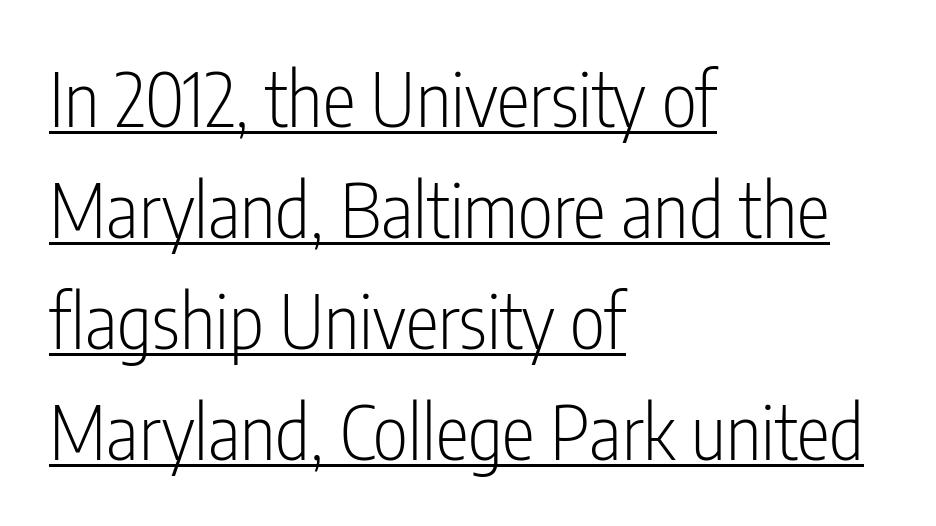
These lines sit exactly where default settings would place them. Each line starts at the same left margin while the right side varies. Nope, no serifs anywhere on these letters. The face used here is proportionally spaced, like ordinary book or web type. The gaps between neighbouring characters are ordinary and unremarkable.
